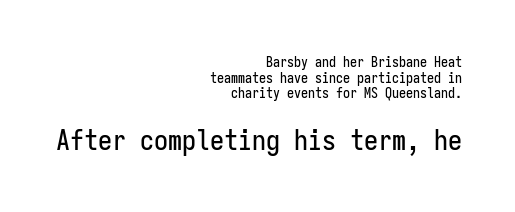
Nobody drew a line under any word here. Inter-character spacing is left at the font's built-in metrics. Each letter, wide or thin by design, is forced into the same width here. The axis of the letterforms is exactly vertical.
